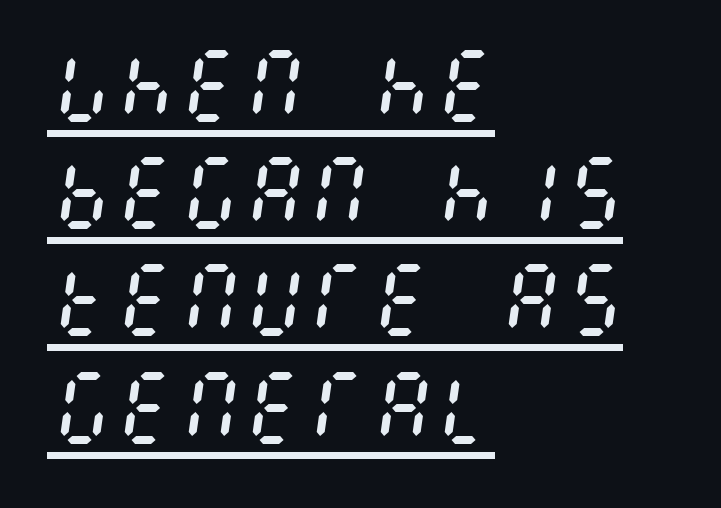
Q: Is the text bold? A: No.
Q: Is the text italic (slanted)? A: Yes, it leans right by about 8 degrees.
Q: Is the text underlined? A: Yes.
Q: How is the paragraph aligned? A: Left-aligned.
Q: Is the spacing between letters normal or unusually wide? A: Normal.
Q: Is the spacing between lines tight, normal or loose? A: Normal.
Q: Width (condensed, normal, or wide)? A: Condensed.
Q: Stroke contrast? A: Medium.
Q: x-height? A: Large.
